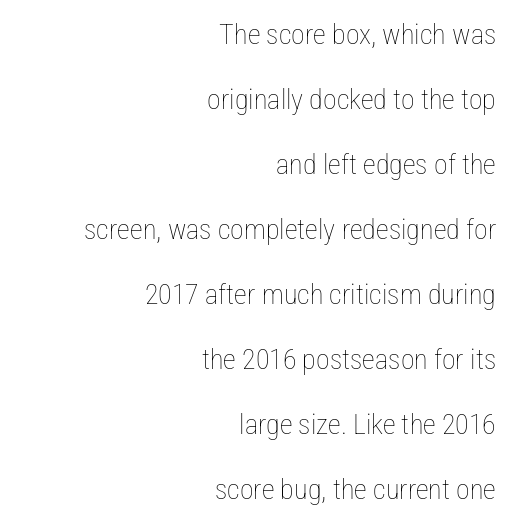
Nobody drew a line under any word here. The text block is weighted toward the right margin, trailing off unevenly leftward. Quick note: interline space is abundant. Each stroke keeps to a modest, everyday thickness or less. Varying glyph widths throughout — classic text-font behaviour.
